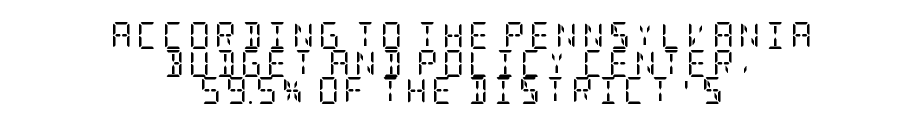
{"italic": "no", "bold": "no", "underline": "no", "align": "center", "line_spacing": "tight", "line_spacing_ratio": 1.02, "glyph_px": 27}
